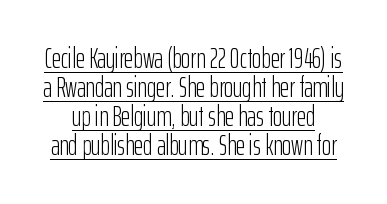
{"serif": "no", "italic": "no", "bold": "no", "weight": "light", "width": "condensed", "stroke_contrast": "low", "x_height": "medium", "monospaced": "no", "underline": "yes", "line_spacing": "tight", "line_spacing_ratio": 1.03, "letter_spacing": "normal", "letter_spacing_em": 0.0, "glyph_px": 28}
